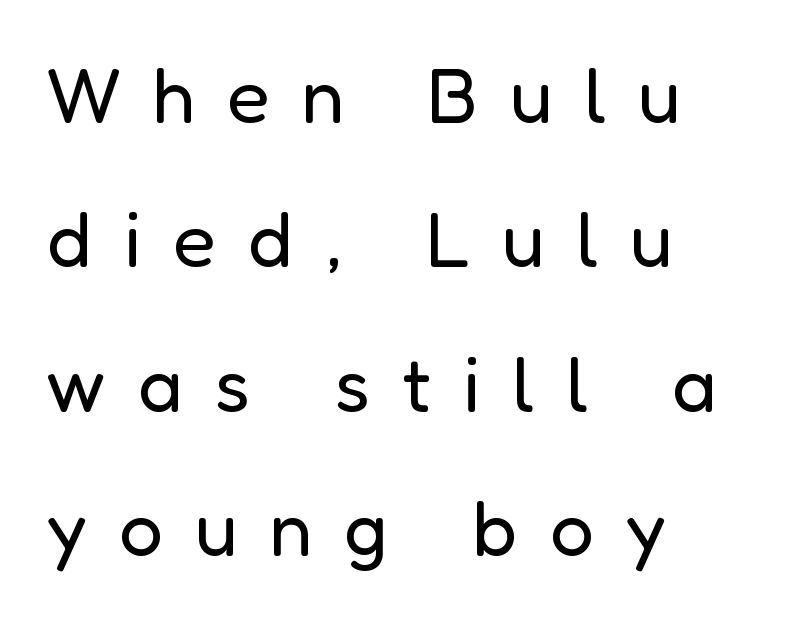
{"serif": "no", "italic": "no", "bold": "no", "weight": "regular", "width": "normal", "stroke_contrast": "low", "x_height": "medium", "monospaced": "no", "underline": "no", "align": "left", "line_spacing_ratio": 1.85, "letter_spacing": "wide", "letter_spacing_em": 0.41, "glyph_px": 78}
